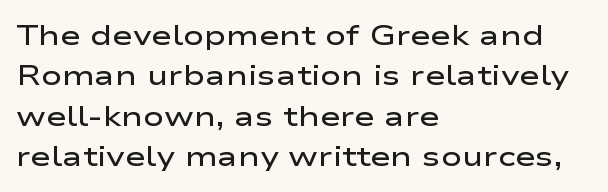
Q: Is the text bold? A: Semi-bold.
Q: Is the text italic (slanted)? A: No, it is upright.
Q: Is the typeface a serif or a sans-serif typeface? A: Sans-serif.
Q: Is the text underlined? A: No.
Q: How is the paragraph aligned? A: Left-aligned.
Q: Is the spacing between letters normal or unusually wide? A: Normal.
Q: Is the spacing between lines tight, normal or loose? A: Normal.
Q: Width (condensed, normal, or wide)? A: Wide.
Q: Stroke contrast? A: Low.
Q: x-height? A: Medium.
Q: Monospaced? A: No.
